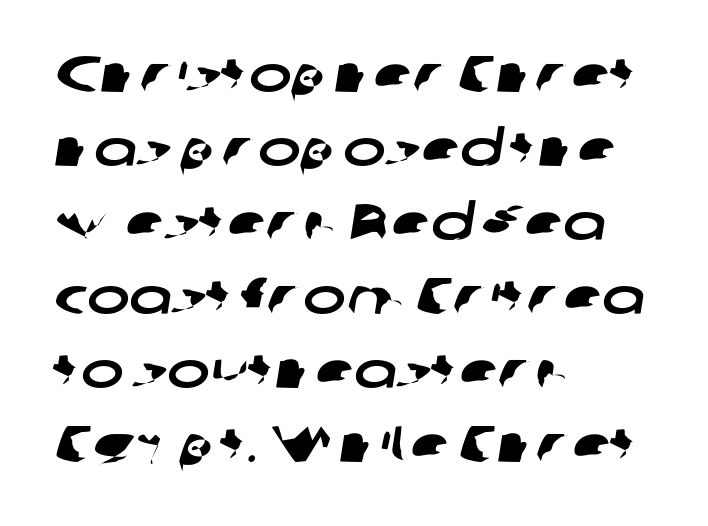
Q: Is the typeface a serif or a sans-serif typeface? A: Sans-serif.
Q: Is the text underlined? A: No.
Q: How is the paragraph aligned? A: Left-aligned.
Q: Is the spacing between letters normal or unusually wide? A: Normal.
Q: Is the spacing between lines tight, normal or loose? A: Normal.
Q: Width (condensed, normal, or wide)? A: Wide.
Q: Stroke contrast? A: Low.
Q: x-height? A: Medium.
Q: Monospaced? A: No.
